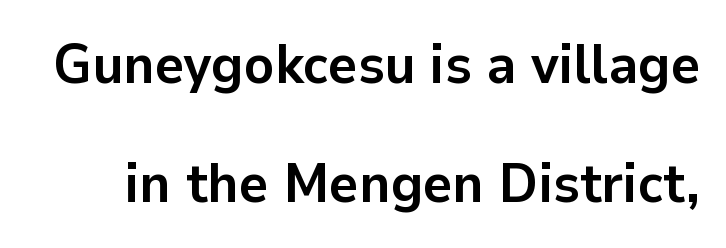
Q: Is the text bold? A: Yes.
Q: Is the text italic (slanted)? A: No, it is upright.
Q: Is the typeface a serif or a sans-serif typeface? A: Sans-serif.
Q: Is the text underlined? A: No.
Q: Is the spacing between letters normal or unusually wide? A: Normal.
Q: Is the spacing between lines tight, normal or loose? A: Loose.
Q: Width (condensed, normal, or wide)? A: Normal.
Q: Stroke contrast? A: Low.
Q: x-height? A: Medium.
Q: Monospaced? A: No.
